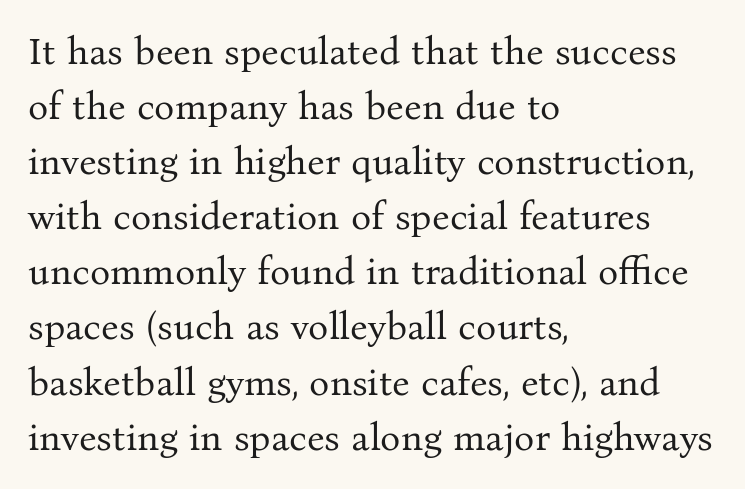
Is there much room between lines? A standard amount, neither cramped nor airy. The characters are drawn with everyday or finer stroke widths. Italic? Not at all — the glyphs are vertical. Do the characters align in a grid? No, the font is proportional. These lines stack with their left ends in a neat column. Type without underlining.
